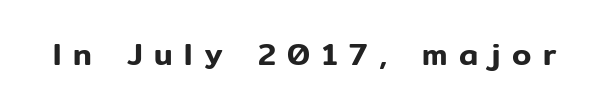
The image shows 31 px sans-serif type, upright; set unusually wide letter spacing (+0.38 em), not underlined; low stroke contrast and a medium x-height.
